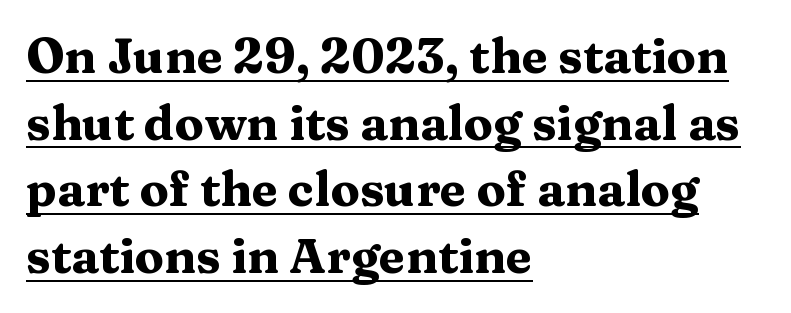
Q: Is the text bold? A: Yes.
Q: Is the text italic (slanted)? A: No, it is upright.
Q: Is the typeface a serif or a sans-serif typeface? A: Serif.
Q: Is the text underlined? A: Yes.
Q: How is the paragraph aligned? A: Left-aligned.
Q: Is the spacing between letters normal or unusually wide? A: Normal.
Q: Is the spacing between lines tight, normal or loose? A: Normal.
Q: Width (condensed, normal, or wide)? A: Wide.
Q: Stroke contrast? A: Medium.
Q: x-height? A: Medium.
Q: Monospaced? A: No.
